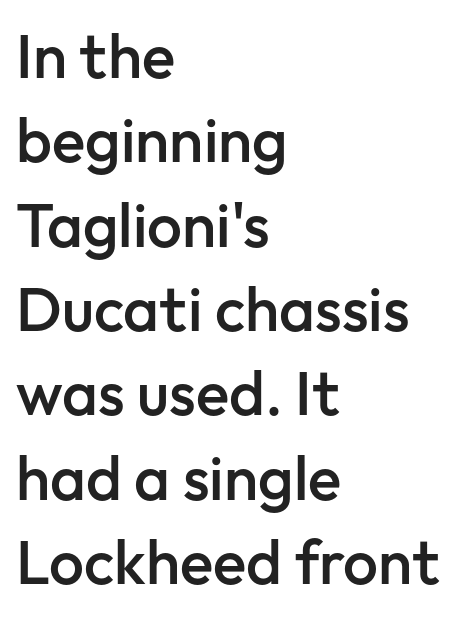
The glyphs are unaccompanied by any horizontal stroke below them. It's the straight-up-and-down kind of type. The gaps between neighbouring characters are ordinary and unremarkable. Firm but not heavy-handed strokes: this text is semibold. Is this a fixed-width face? No — the glyphs have proportional, varying widths.
